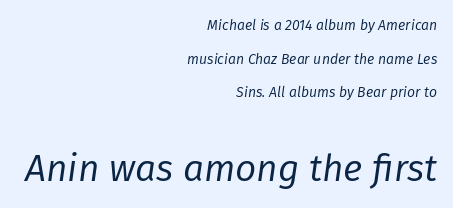
Q: Is the text bold? A: No.
Q: Is the text italic (slanted)? A: Yes, it leans right by about 8 degrees.
Q: Is the text underlined? A: No.
Q: How is the paragraph aligned? A: Right-aligned.
Q: Is the spacing between letters normal or unusually wide? A: Normal.
Q: Is the spacing between lines tight, normal or loose? A: Loose.
Q: Which block of text is set in a larger size, the first (top) or the second (bottom)? A: The second (bottom) one.
Q: Width (condensed, normal, or wide)? A: Normal.
Q: Stroke contrast? A: Low.
Q: x-height? A: Medium.
Q: Monospaced? A: No.
